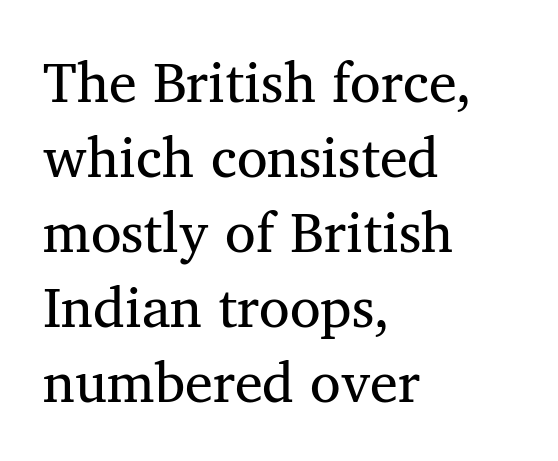
The image shows 56 px regular-weight serif type, upright; set left-aligned, normal line spacing (1.34x), normal letter spacing, not underlined; medium stroke contrast and a medium x-height.
